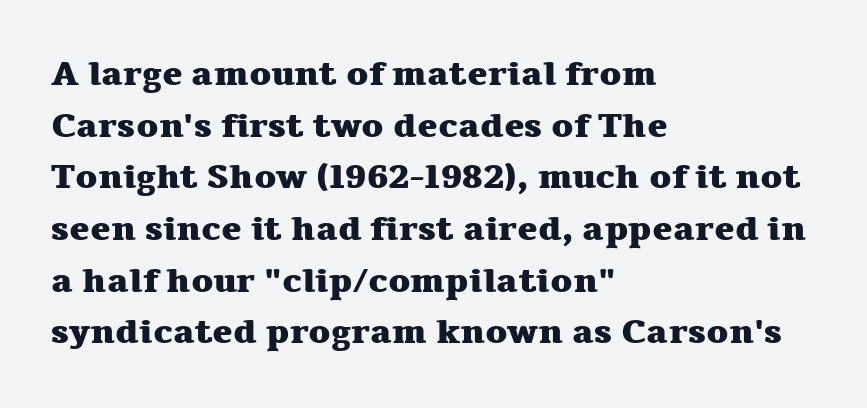
Type without underlining. The compositor pushed each line to the left boundary. Weight: bold. Caption: standard tracking, unaltered.
